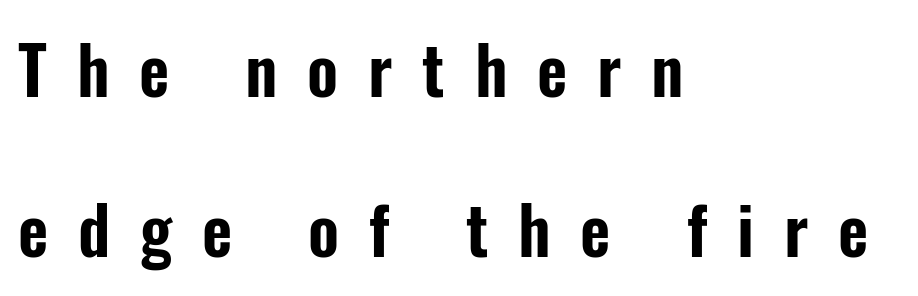
The image shows 66 px condensed sans-serif type, upright; set left-aligned, loose line spacing (2.43x), unusually wide letter spacing (+0.45 em), not underlined; low stroke contrast and a medium x-height.
